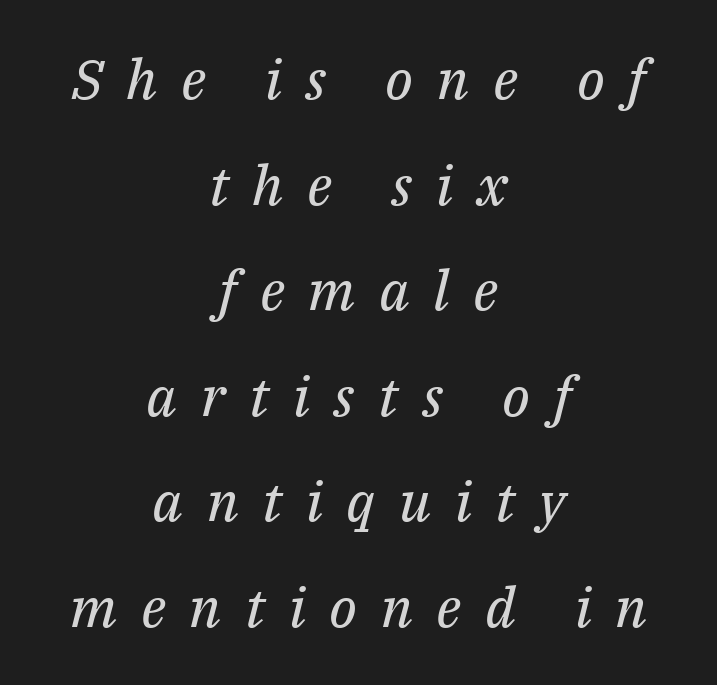
Q: Is the text bold? A: No.
Q: Is the text italic (slanted)? A: Yes, it leans right by about 14 degrees.
Q: Is the typeface a serif or a sans-serif typeface? A: Serif.
Q: Is the text underlined? A: No.
Q: How is the paragraph aligned? A: Centered.
Q: Is the spacing between letters normal or unusually wide? A: Unusually wide.
Q: Is the spacing between lines tight, normal or loose? A: Loose.
Q: Width (condensed, normal, or wide)? A: Normal.
Q: Stroke contrast? A: Medium.
Q: x-height? A: Medium.
Q: Monospaced? A: No.
